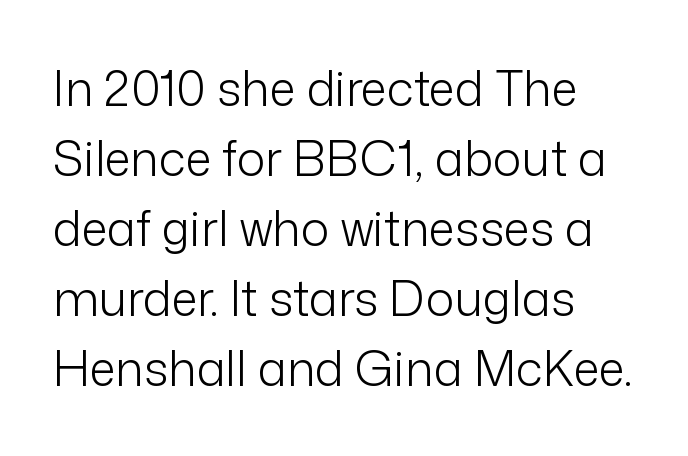
Q: Is the text bold? A: No.
Q: Is the text italic (slanted)? A: No, it is upright.
Q: Is the typeface a serif or a sans-serif typeface? A: Sans-serif.
Q: Is the text underlined? A: No.
Q: How is the paragraph aligned? A: Left-aligned.
Q: Is the spacing between letters normal or unusually wide? A: Normal.
Q: Is the spacing between lines tight, normal or loose? A: Normal.
Q: Width (condensed, normal, or wide)? A: Normal.
Q: Stroke contrast? A: Low.
Q: x-height? A: Medium.
Q: Monospaced? A: No.
